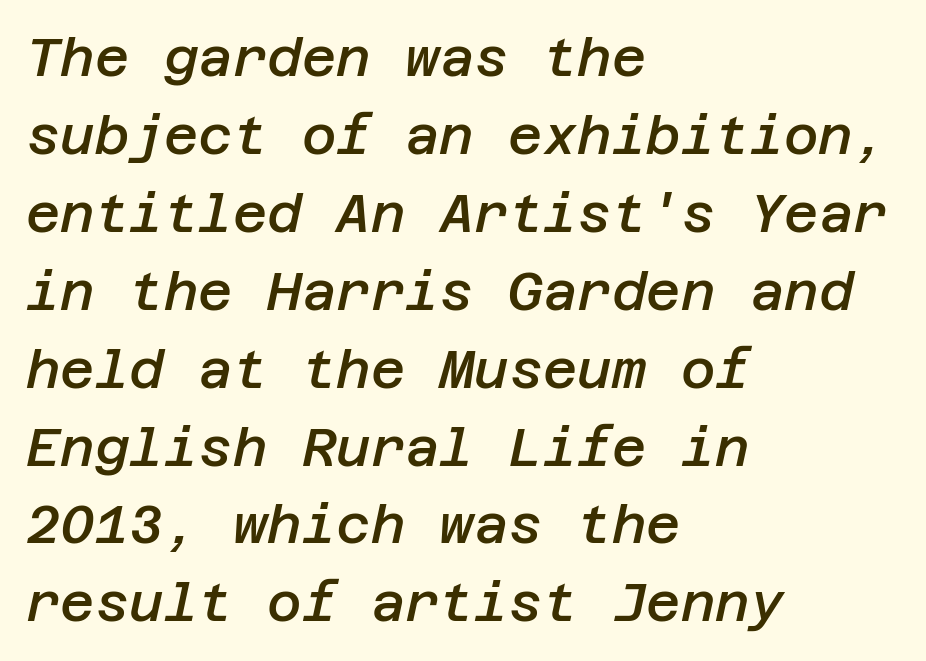
Is there much room between lines? A standard amount, neither cramped nor airy. The lettering tilts uniformly, giving the passage an italic look. The baseline area is clear. The letters are semibold — heavier than regular but short of a full bold.
